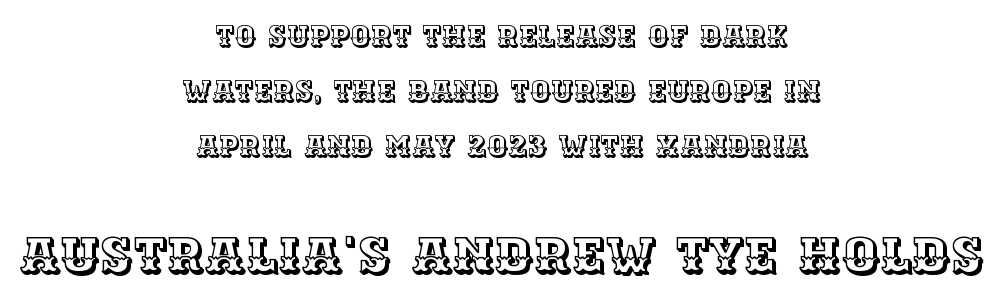
{"italic": "no", "width": "normal", "x_height": "large", "monospaced": "no", "underline": "no", "align": "center", "line_spacing_ratio": 1.89, "letter_spacing": "normal", "letter_spacing_em": 0.0, "larger_block": "second", "size_ratio": 1.76, "glyph_px": 51}
